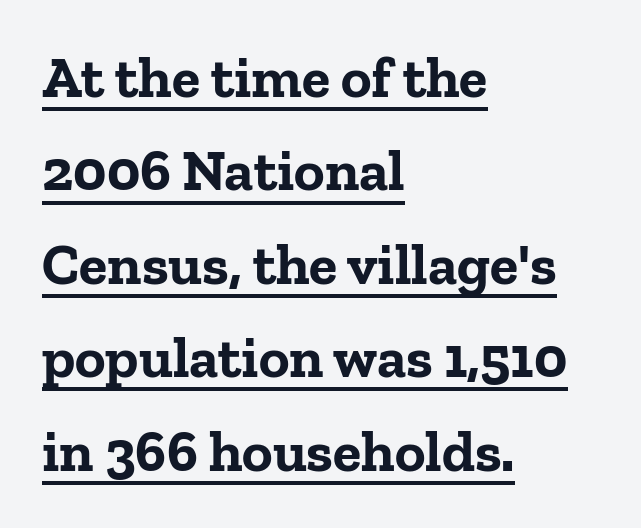
The image shows 58 px bold serif type, upright; set left-aligned, normal line spacing (1.61x), normal letter spacing, underlined; low stroke contrast and a medium x-height.
